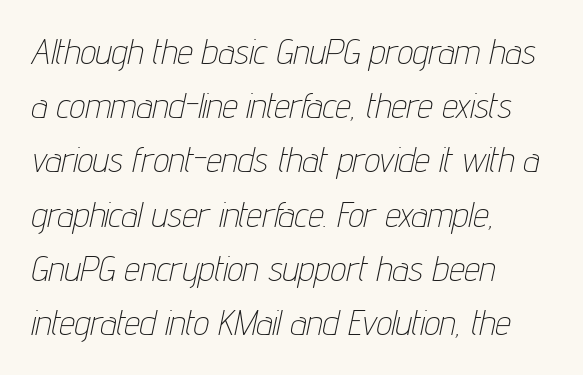
Q: Is the text bold? A: No.
Q: Is the text italic (slanted)? A: Yes, it leans right by about 12 degrees.
Q: Is the text underlined? A: No.
Q: How is the paragraph aligned? A: Left-aligned.
Q: Is the spacing between letters normal or unusually wide? A: Normal.
Q: Is the spacing between lines tight, normal or loose? A: Normal.
Q: Width (condensed, normal, or wide)? A: Condensed.
Q: Stroke contrast? A: Low.
Q: x-height? A: Medium.
Q: Monospaced? A: No.
